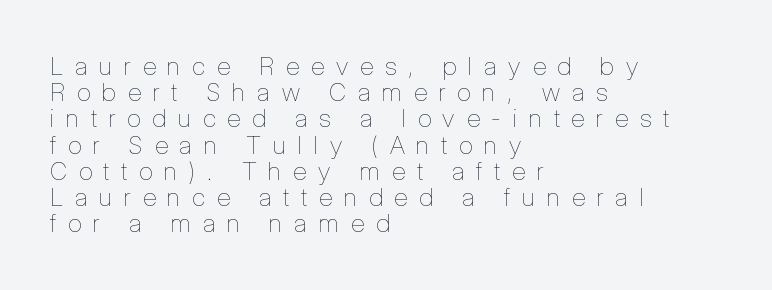
Students, observe: this is what under-led, compact text looks like. Display-style spreading of the glyphs; the letterfit is very open. The font's upright variant was chosen for this text. A bare baseline throughout the passage.
